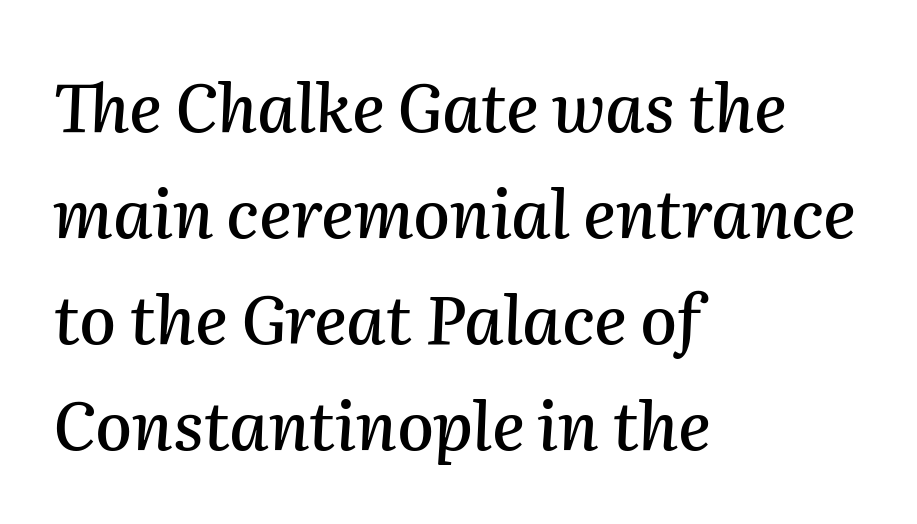
The image shows 67 px text type, italic (leaning right); set left-aligned, normal line spacing (1.58x), normal letter spacing, not underlined; medium stroke contrast and a medium x-height.
